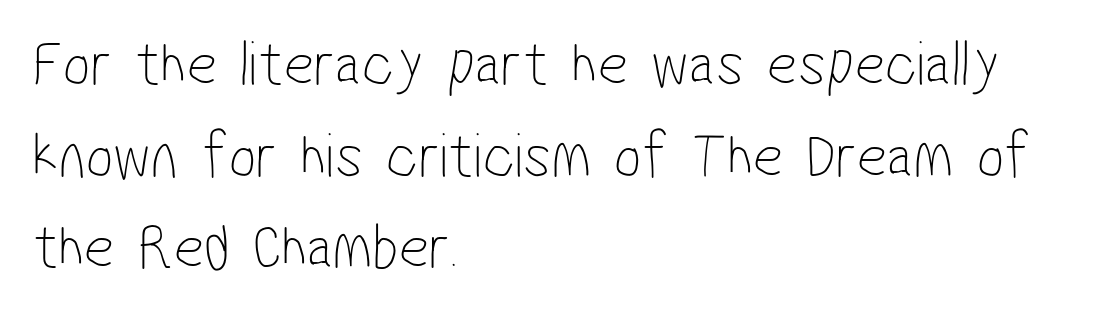
Typeset ragged right — the left edge is the straight one. Beneath every word, the page is bare. Letterform terminals end flat and unadorned throughout the passage. Look at the tracking — it's just the regular setting, nothing added. Heaviness? Minimal to ordinary, like unemphasized prose. Here the designer chose a conventional face with non-uniform glyph widths.
